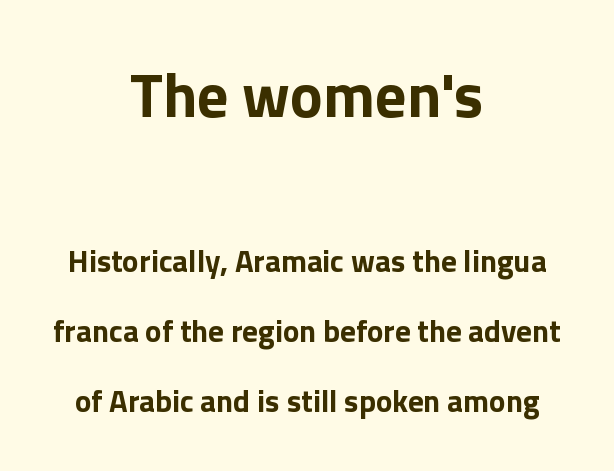
No extra tracking has been applied to these lines. Whoever set this made the first block the dominant, larger element. The letters advance in unequal steps, a hallmark of proportional type. Posture: vertical. The sample has been set heavy, in full bold. Is this a sans? Yes — the strokes have no serifs.
